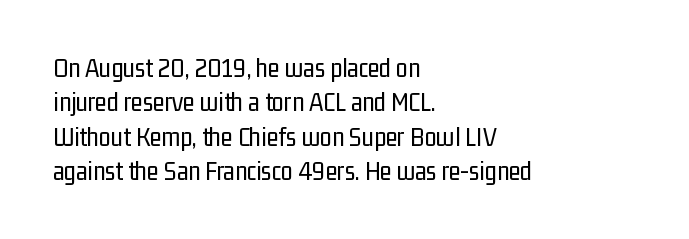
{"italic": "no", "bold": "no", "underline": "no", "align": "left", "line_spacing": "normal", "line_spacing_ratio": 1.27, "letter_spacing": "normal", "letter_spacing_em": 0.0, "glyph_px": 27}
